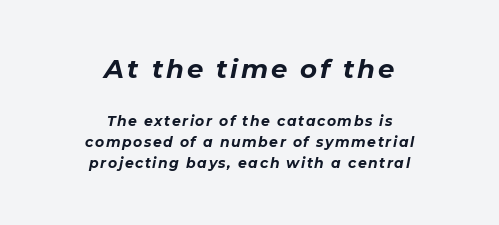
The strokes are fattened all the way to bold. Visually, the top section dominates because its glyphs are scaled up. The foot of each line stays bare and open. Notice how the passage keeps no hard edge, just a central spine. When letters slant like this, we call the style italic. Leading matches the norm, producing a regular column.
